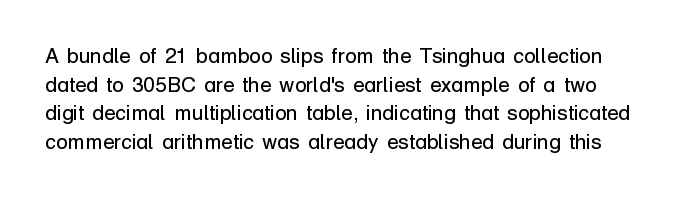
Q: Is the text bold? A: No.
Q: Is the text italic (slanted)? A: No, it is upright.
Q: Is the text underlined? A: No.
Q: Is the spacing between letters normal or unusually wide? A: Normal.
Q: Is the spacing between lines tight, normal or loose? A: Normal.
